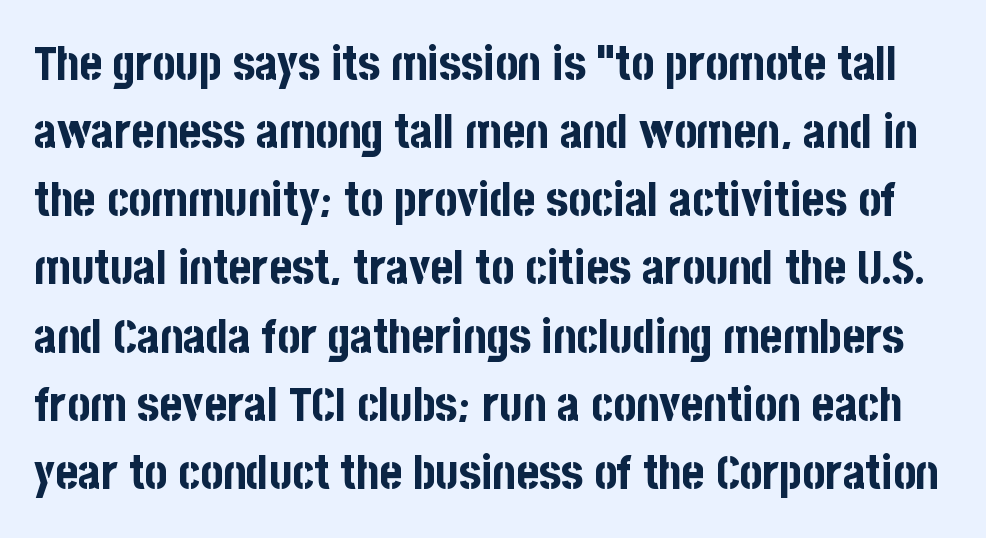
Q: Is the text bold? A: Yes.
Q: Is the text italic (slanted)? A: No, it is upright.
Q: Is the typeface a serif or a sans-serif typeface? A: Sans-serif.
Q: Is the text underlined? A: No.
Q: Is the spacing between letters normal or unusually wide? A: Normal.
Q: Is the spacing between lines tight, normal or loose? A: Normal.
Q: Width (condensed, normal, or wide)? A: Condensed.
Q: Stroke contrast? A: Low.
Q: x-height? A: Large.
Q: Monospaced? A: No.
